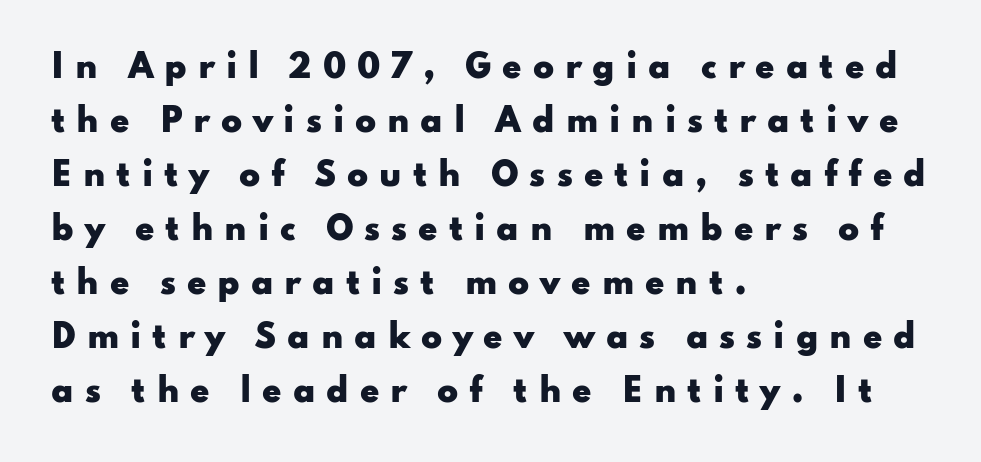
The image shows 31 px heavy, wide sans-serif type, upright; set left-aligned, line spacing 1.74x, unusually wide letter spacing (+0.35 em), not underlined; low stroke contrast and a small x-height.
